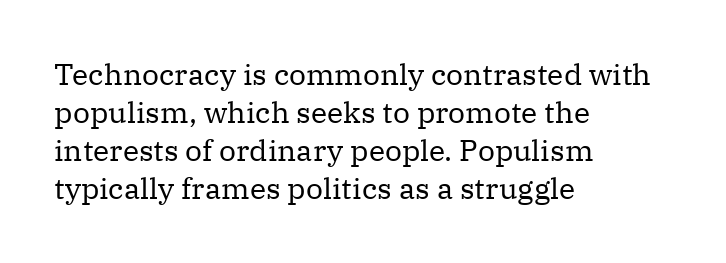
The face used here is seriffed, in the tradition of book romans. A classic flush-left, rag-right setting is used for this passage. Regular leading. Words float on clear page, feet unadorned.
